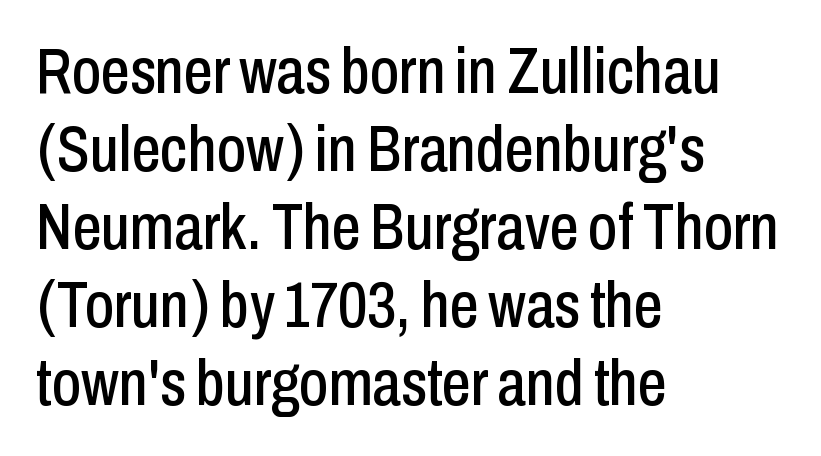
Vertical strokes here are truly vertical. Words appear dense and cohesive because spacing is normal. No feet cap the strokes, marking this as sans-serif type. A bare baseline throughout the passage. These lines are rendered in a variable-pitch font. The paragraph shown leans on its left margin.
